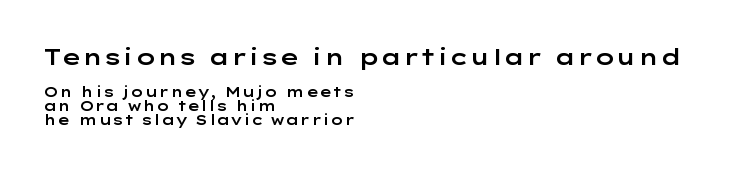
Q: Is the text italic (slanted)? A: No, it is upright.
Q: Is the text underlined? A: No.
Q: How is the paragraph aligned? A: Left-aligned.
Q: Is the spacing between letters normal or unusually wide? A: Normal.
Q: Is the spacing between lines tight, normal or loose? A: Tight.
Q: Which block of text is set in a larger size, the first (top) or the second (bottom)? A: The first (top) one.
